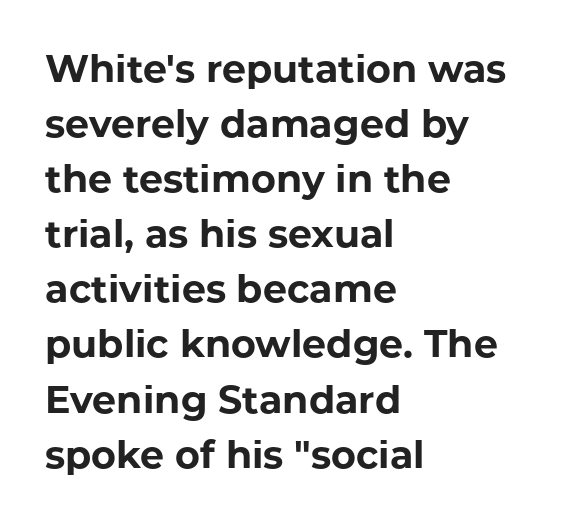
Rendered with straight, roman letterforms. Alignment: flush left. Check under the words: just untouched page. Looks like regular typesetting: each glyph gets only the width it needs. How are the letters spaced? Ordinarily, with no added tracking. The vertical gap from one line to the next is medium.
